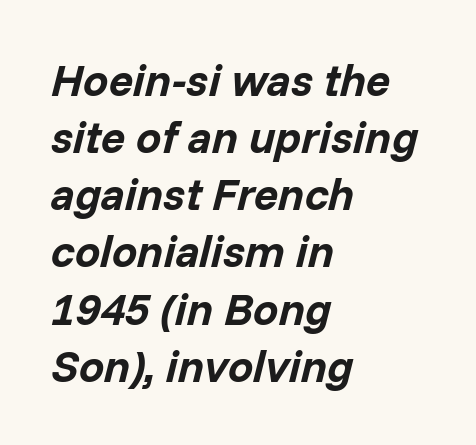
The face used here has the dense, thick strokes of a bold. Here the designer chose a conventional face with non-uniform glyph widths. Quick note: italic. Type without underlining.
